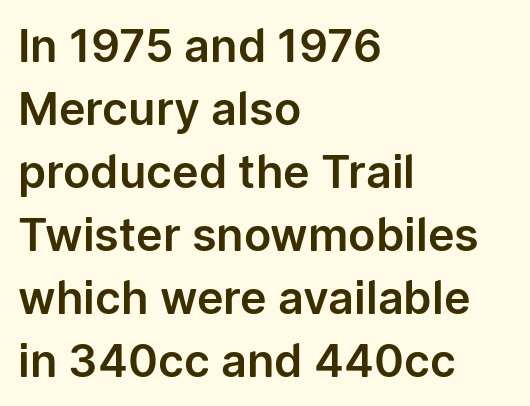
Q: Is the text italic (slanted)? A: No, it is upright.
Q: Is the typeface a serif or a sans-serif typeface? A: Sans-serif.
Q: Is the text underlined? A: No.
Q: How is the paragraph aligned? A: Left-aligned.
Q: Is the spacing between letters normal or unusually wide? A: Normal.
Q: Is the spacing between lines tight, normal or loose? A: Normal.
Q: Width (condensed, normal, or wide)? A: Normal.
Q: Stroke contrast? A: Low.
Q: x-height? A: Medium.
Q: Monospaced? A: No.
